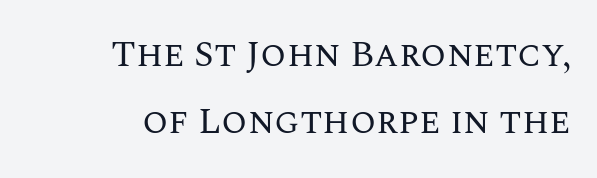
Q: Is the text bold? A: No.
Q: Is the text italic (slanted)? A: No, it is upright.
Q: Is the text underlined? A: No.
Q: How is the paragraph aligned? A: Right-aligned.
Q: Is the spacing between letters normal or unusually wide? A: Normal.
Q: Width (condensed, normal, or wide)? A: Normal.
Q: Stroke contrast? A: Medium.
Q: x-height? A: Large.
Q: Monospaced? A: No.
